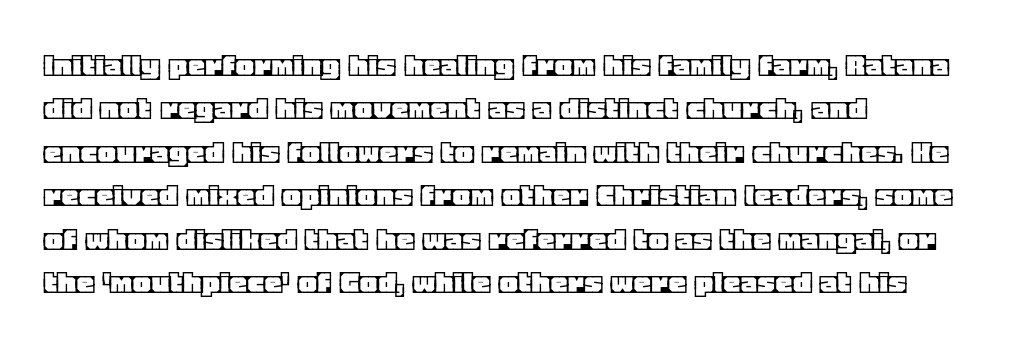
Q: Is the text italic (slanted)? A: No, it is upright.
Q: Is the text underlined? A: No.
Q: How is the paragraph aligned? A: Left-aligned.
Q: Is the spacing between letters normal or unusually wide? A: Normal.
Q: Width (condensed, normal, or wide)? A: Normal.
Q: x-height? A: Large.
Q: Monospaced? A: No.
